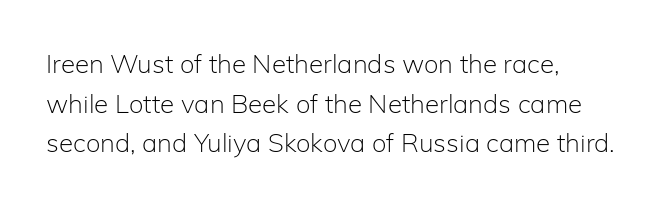
Q: Is the text bold? A: No.
Q: Is the text italic (slanted)? A: No, it is upright.
Q: Is the text underlined? A: No.
Q: How is the paragraph aligned? A: Left-aligned.
Q: Is the spacing between letters normal or unusually wide? A: Normal.
Q: Is the spacing between lines tight, normal or loose? A: Normal.
